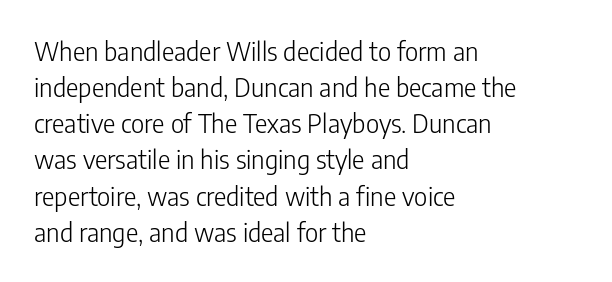
The image shows 26 px text type, upright; set left-aligned, normal line spacing (1.39x), normal letter spacing, not underlined.
